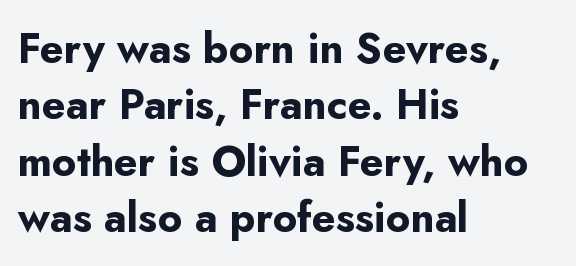
{"serif": "no", "italic": "no", "bold": "yes", "weight": "bold", "width": "normal", "stroke_contrast": "low", "x_height": "small", "monospaced": "no", "underline": "no", "align": "left", "line_spacing": "normal", "line_spacing_ratio": 1.34, "letter_spacing": "normal", "letter_spacing_em": 0.0, "glyph_px": 42}
